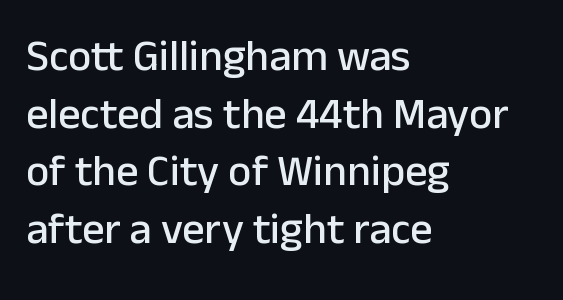
The image shows 44 px sans-serif type, upright; set left-aligned, normal line spacing (1.31x), normal letter spacing, not underlined; low stroke contrast and a medium x-height.
